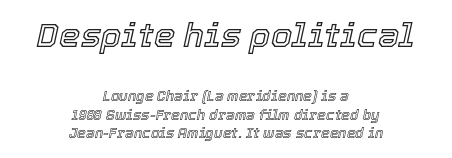
Q: Is the text italic (slanted)? A: Yes, it leans right by about 12 degrees.
Q: Is the text underlined? A: No.
Q: How is the paragraph aligned? A: Centered.
Q: Is the spacing between letters normal or unusually wide? A: Normal.
Q: Is the spacing between lines tight, normal or loose? A: Normal.
Q: Which block of text is set in a larger size, the first (top) or the second (bottom)? A: The first (top) one.
Q: Width (condensed, normal, or wide)? A: Normal.
Q: x-height? A: Medium.
Q: Monospaced? A: No.
